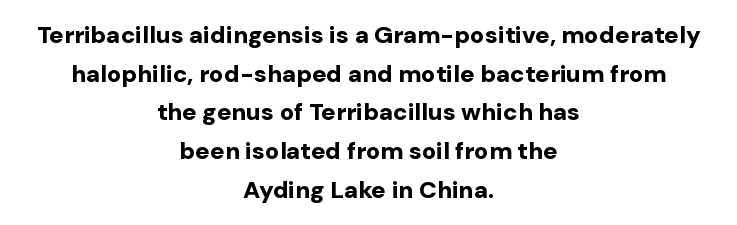
Q: Is the text bold? A: Yes.
Q: Is the text italic (slanted)? A: No, it is upright.
Q: Is the text underlined? A: No.
Q: How is the paragraph aligned? A: Centered.
Q: Is the spacing between letters normal or unusually wide? A: Normal.
Q: Is the spacing between lines tight, normal or loose? A: Normal.
